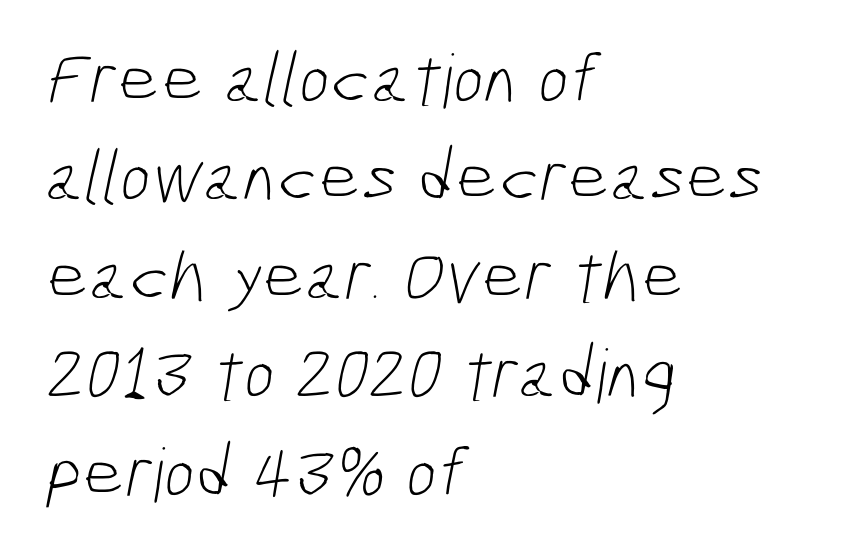
{"serif": "no", "bold": "no", "weight": "light", "width": "condensed", "stroke_contrast": "low", "x_height": "medium", "monospaced": "no", "underline": "no", "align": "left", "line_spacing": "normal", "line_spacing_ratio": 1.33, "letter_spacing": "normal", "letter_spacing_em": 0.0, "glyph_px": 74}
